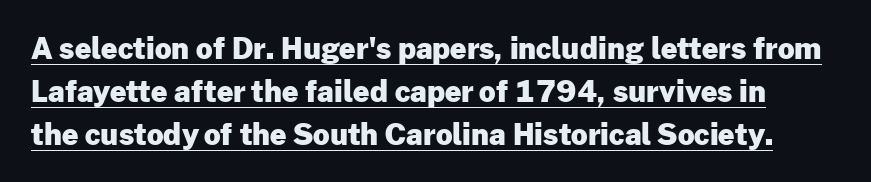
{"serif": "no", "italic": "no", "bold": "yes", "weight": "heavy", "width": "normal", "stroke_contrast": "low", "x_height": "medium", "monospaced": "no", "underline": "yes", "line_spacing": "normal", "line_spacing_ratio": 1.48, "letter_spacing": "normal", "letter_spacing_em": 0.0, "glyph_px": 29}
